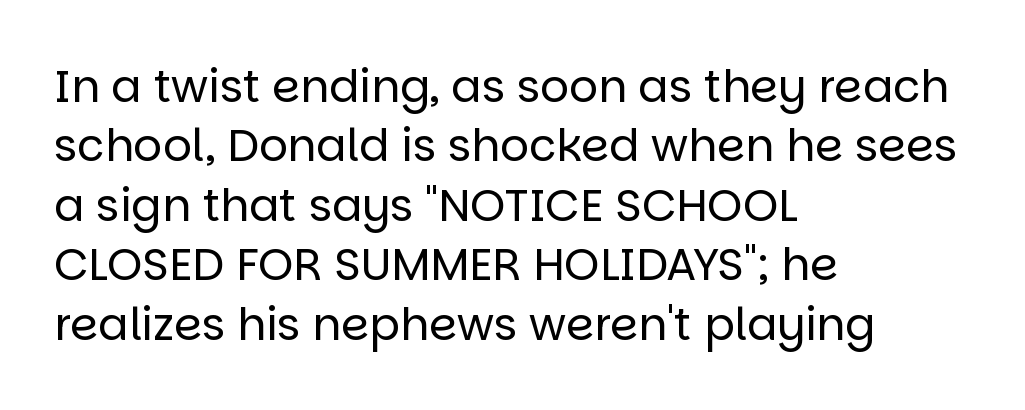
{"serif": "no", "italic": "no", "bold": "no", "weight": "regular", "width": "normal", "stroke_contrast": "low", "x_height": "large", "monospaced": "no", "underline": "no", "align": "left", "line_spacing": "normal", "line_spacing_ratio": 1.32, "letter_spacing": "normal", "letter_spacing_em": 0.0, "glyph_px": 45}
